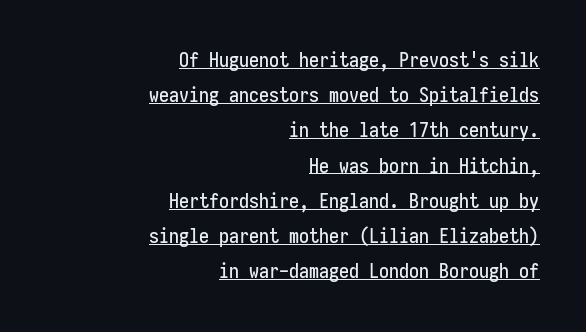
{"italic": "no", "underline": "yes", "align": "right", "line_spacing_ratio": 1.76, "letter_spacing": "normal", "letter_spacing_em": 0.0, "glyph_px": 20}
